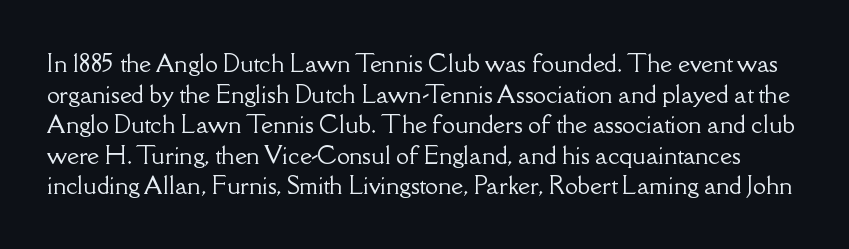
The typography opts for an upright posture over an oblique one. The strip under each line holds only bare page. Honestly, the row spacing looks completely unremarkable. Tracking value appears to be zero — textbook default spacing.
